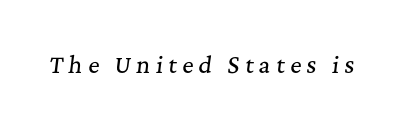
{"italic": "yes", "lean": "right", "slant_degrees": 7, "underline": "no", "letter_spacing": "wide", "letter_spacing_em": 0.24, "glyph_px": 22}
